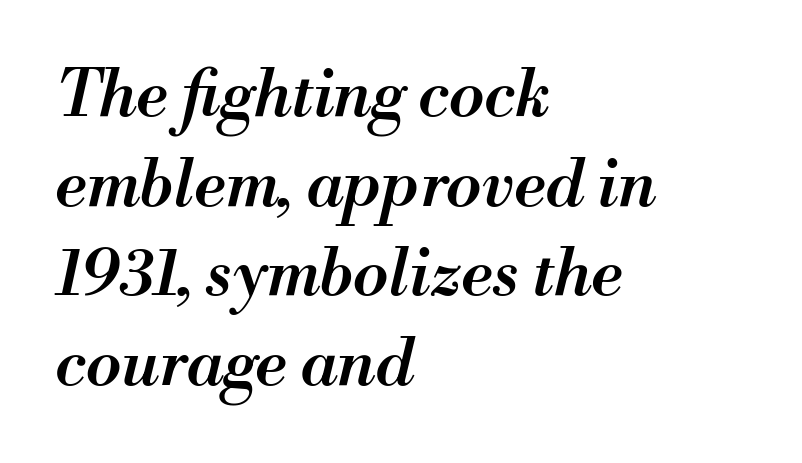
In terms of posture, this sample is oblique. This sample keeps an unexceptional amount of space between lines. Nobody touched the tracking dial on this one. This is moderately heavy type, rendered in semibold. This rendering uses left alignment, leaving the right contour irregular. These lines are rendered in a variable-pitch font.
